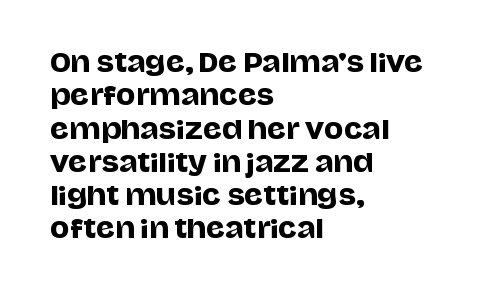
Beneath every word, the page is bare. Evenly set lines give the paragraph a standard silhouette. The compositor pushed each line to the left boundary. Spacing between characters is what you'd get straight out of the box. When letters stand straight like this, we call the style roman or upright.
